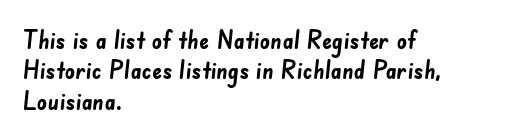
{"bold": "yes", "underline": "no", "align": "left", "line_spacing_ratio": 1.22, "letter_spacing": "normal", "letter_spacing_em": 0.0, "glyph_px": 25}
